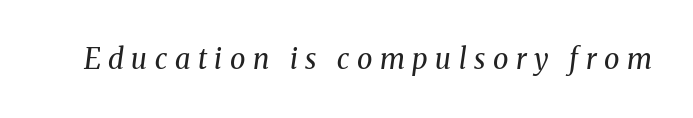
{"serif": "yes", "italic": "yes", "lean": "right", "slant_degrees": 8, "bold": "no", "weight": "regular", "width": "normal", "stroke_contrast": "medium", "x_height": "medium", "monospaced": "no", "underline": "no", "letter_spacing": "wide", "letter_spacing_em": 0.27, "glyph_px": 28}
